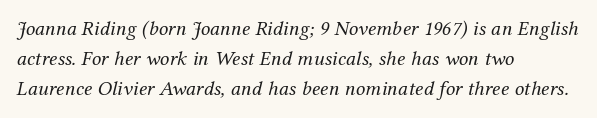
The image shows 21 px text type, italic (leaning right); set left-aligned, normal line spacing (1.44x), normal letter spacing, not underlined.
